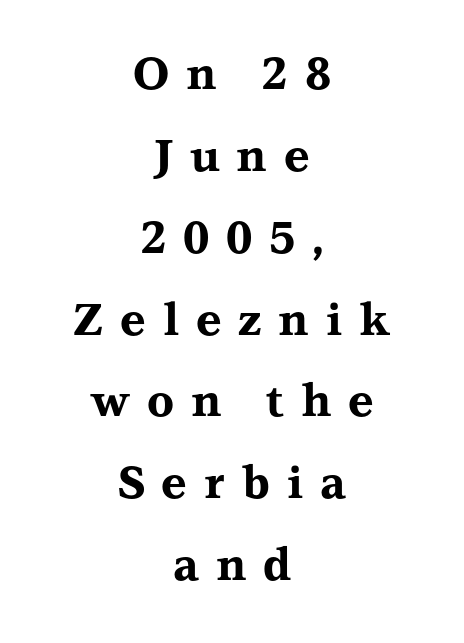
The face used here is proportionally spaced, like ordinary book or web type. The font is running at its bold setting. Ascenders rise straight up at ninety degrees. The horizontal fit of the characters is loose and conspicuously gappy.
